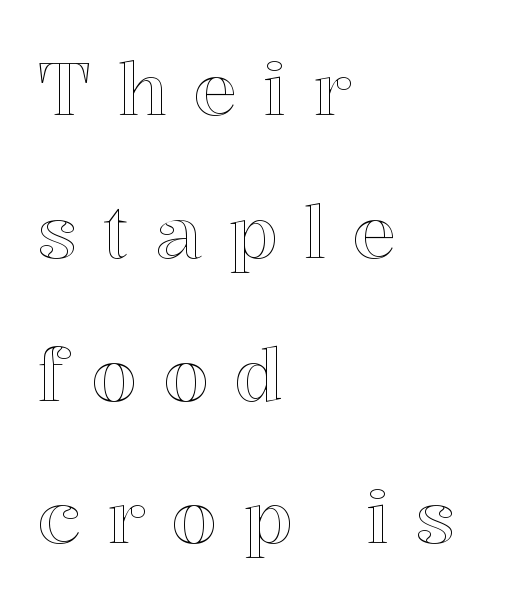
Q: Is the text italic (slanted)? A: No, it is upright.
Q: Is the text underlined? A: No.
Q: How is the paragraph aligned? A: Left-aligned.
Q: Is the spacing between letters normal or unusually wide? A: Unusually wide.
Q: Is the spacing between lines tight, normal or loose? A: Loose.
Q: Width (condensed, normal, or wide)? A: Normal.
Q: x-height? A: Medium.
Q: Monospaced? A: No.
